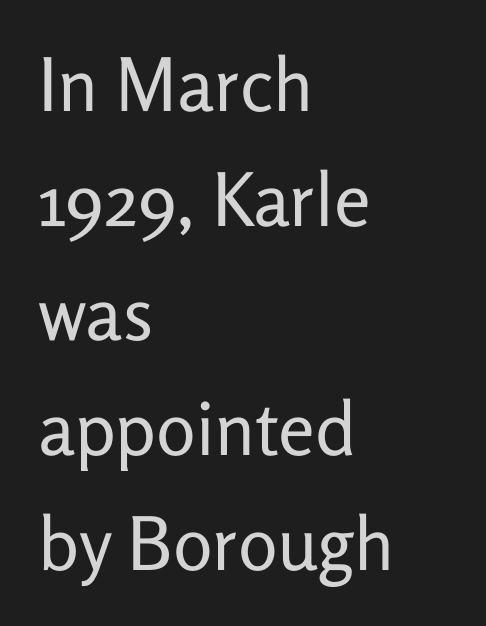
{"serif": "no", "italic": "no", "bold": "no", "weight": "regular", "width": "normal", "stroke_contrast": "low", "x_height": "medium", "monospaced": "no", "underline": "no", "align": "left", "line_spacing": "normal", "line_spacing_ratio": 1.55, "letter_spacing": "normal", "letter_spacing_em": 0.0, "glyph_px": 74}
